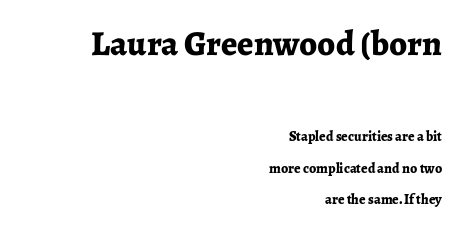
{"serif": "yes", "italic": "no", "bold": "yes", "weight": "bold", "width": "normal", "stroke_contrast": "low", "x_height": "medium", "monospaced": "no", "underline": "no", "align": "right", "line_spacing": "loose", "line_spacing_ratio": 2.26, "letter_spacing": "normal", "letter_spacing_em": 0.0, "larger_block": "first", "size_ratio": 2.5, "glyph_px": 35}
